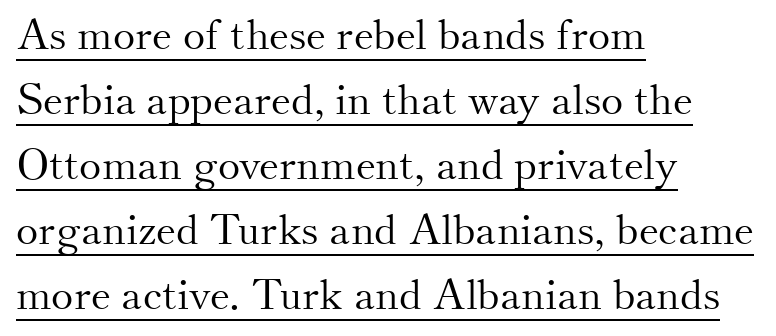
{"serif": "yes", "italic": "no", "bold": "no", "weight": "light", "width": "normal", "stroke_contrast": "medium", "x_height": "small", "monospaced": "no", "underline": "yes", "align": "left", "line_spacing": "normal", "line_spacing_ratio": 1.55, "letter_spacing": "normal", "letter_spacing_em": 0.0, "glyph_px": 42}
